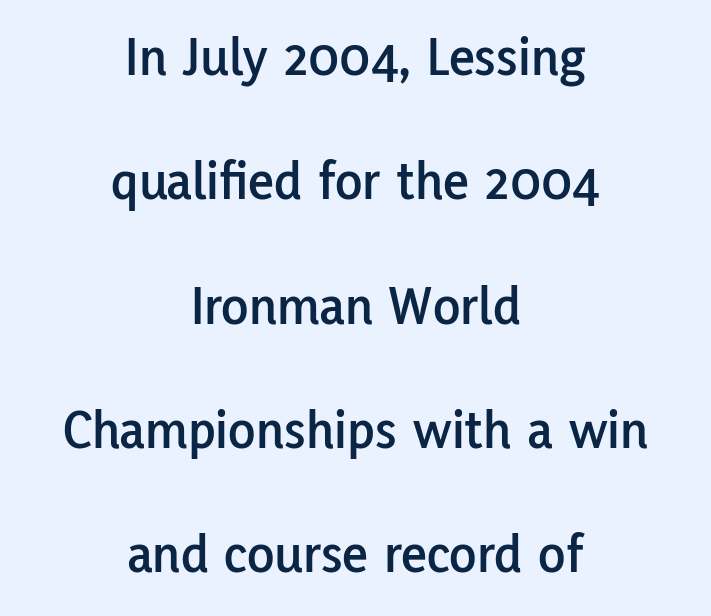
Compared with a flush-left layout, this one balances lines on the center instead. Does extra space separate the letters? No, they use regular spacing. Tall strokes in this sample are plumb rather than angled. These lines are composed in type without serifs. The line-height multiplier appears high, well above default. The baseline area is clear.
